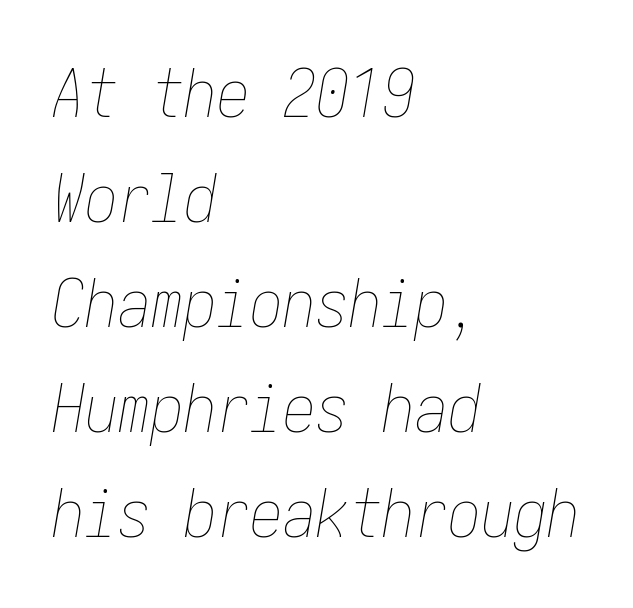
The image shows 66 px thin, condensed type, italic (leaning right); set left-aligned, normal line spacing (1.59x), normal letter spacing, not underlined; low stroke contrast and a medium x-height.
